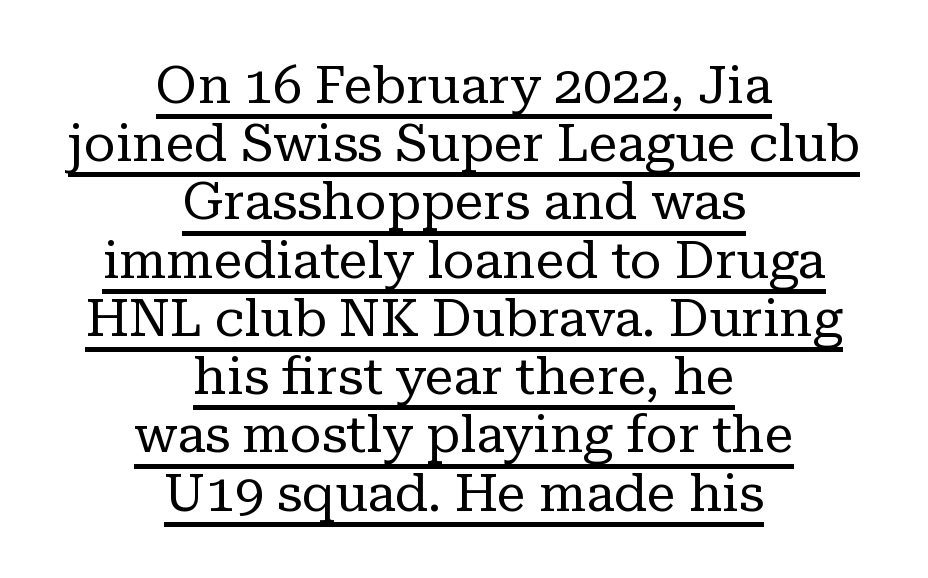
Students, observe the line beneath the letters — that is underlining. Regarding serifs, this sample has them. How would I describe the line gaps? Narrow and economical. This is not heavy type; no bold has been used. No extra tracking has been applied to these lines. Varying glyph widths throughout — classic text-font behaviour.
